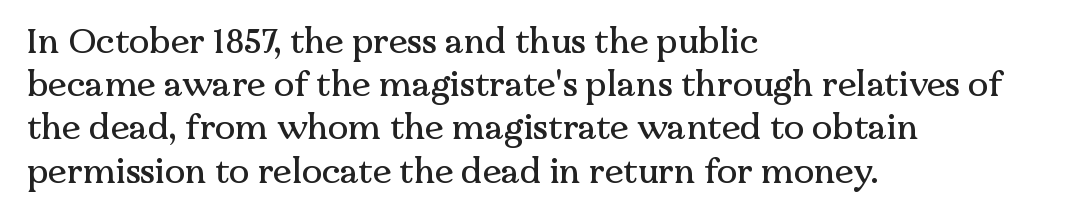
The horizontal fit of the characters is conventional and even. Serif or sans? Serif — the stroke terminals have little feet. The vertical gap from one line to the next is medium. Does the lettering tilt? It doesn't — this is upright. Think of a printed novel: that variable character pitch is what you see here. Words float on clear page, feet unadorned.
